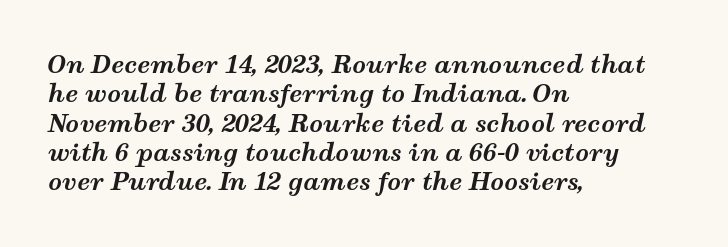
{"italic": "yes", "lean": "right", "slant_degrees": 12, "bold": "yes", "underline": "no", "align": "left", "line_spacing_ratio": 1.22, "letter_spacing": "normal", "letter_spacing_em": 0.0, "glyph_px": 24}
